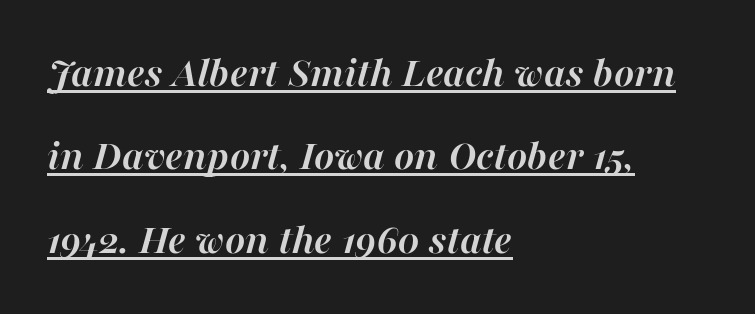
Q: Is the text bold? A: Yes.
Q: Is the text italic (slanted)? A: Yes, it leans right by about 16 degrees.
Q: Is the text underlined? A: Yes.
Q: How is the paragraph aligned? A: Left-aligned.
Q: Is the spacing between letters normal or unusually wide? A: Normal.
Q: Is the spacing between lines tight, normal or loose? A: Loose.
Q: Width (condensed, normal, or wide)? A: Normal.
Q: Stroke contrast? A: High.
Q: x-height? A: Medium.
Q: Monospaced? A: No.
